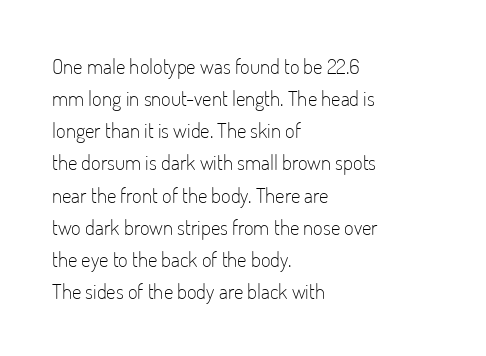
Q: Is the text bold? A: No.
Q: Is the text italic (slanted)? A: No, it is upright.
Q: Is the text underlined? A: No.
Q: How is the paragraph aligned? A: Left-aligned.
Q: Is the spacing between letters normal or unusually wide? A: Normal.
Q: Is the spacing between lines tight, normal or loose? A: Normal.
